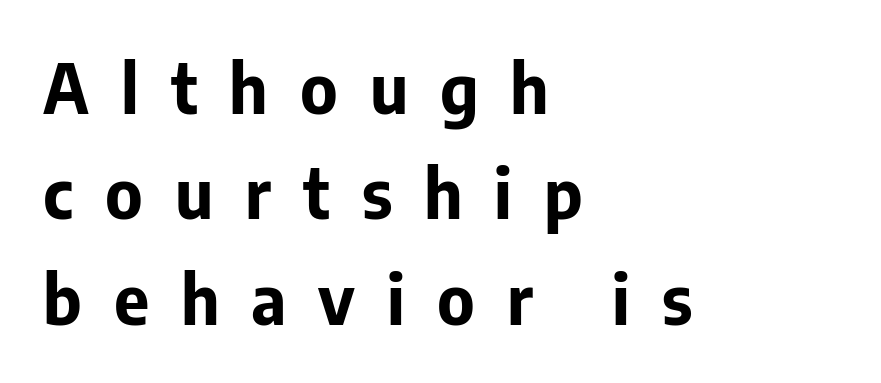
Q: Is the text bold? A: Yes.
Q: Is the text italic (slanted)? A: No, it is upright.
Q: Is the typeface a serif or a sans-serif typeface? A: Sans-serif.
Q: Is the text underlined? A: No.
Q: How is the paragraph aligned? A: Left-aligned.
Q: Is the spacing between letters normal or unusually wide? A: Unusually wide.
Q: Is the spacing between lines tight, normal or loose? A: Normal.
Q: Width (condensed, normal, or wide)? A: Normal.
Q: Stroke contrast? A: Low.
Q: x-height? A: Medium.
Q: Monospaced? A: No.
